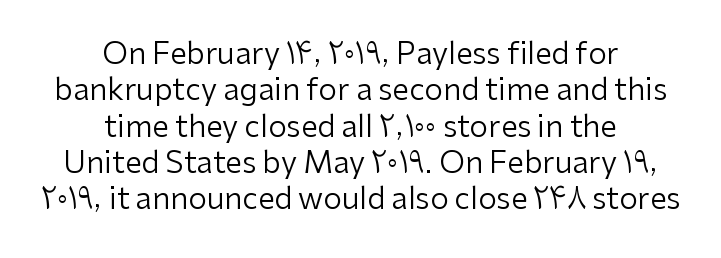
Q: Is the text bold? A: No.
Q: Is the text italic (slanted)? A: No, it is upright.
Q: Is the typeface a serif or a sans-serif typeface? A: Sans-serif.
Q: Is the text underlined? A: No.
Q: How is the paragraph aligned? A: Centered.
Q: Is the spacing between letters normal or unusually wide? A: Normal.
Q: Width (condensed, normal, or wide)? A: Normal.
Q: Stroke contrast? A: Low.
Q: x-height? A: Medium.
Q: Monospaced? A: No.
